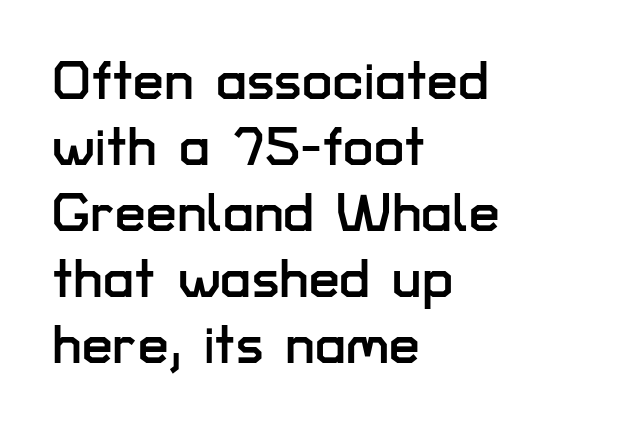
Q: Is the text italic (slanted)? A: No, it is upright.
Q: Is the typeface a serif or a sans-serif typeface? A: Sans-serif.
Q: Is the text underlined? A: No.
Q: How is the paragraph aligned? A: Left-aligned.
Q: Is the spacing between letters normal or unusually wide? A: Normal.
Q: Width (condensed, normal, or wide)? A: Normal.
Q: Stroke contrast? A: Low.
Q: x-height? A: Medium.
Q: Monospaced? A: No.
